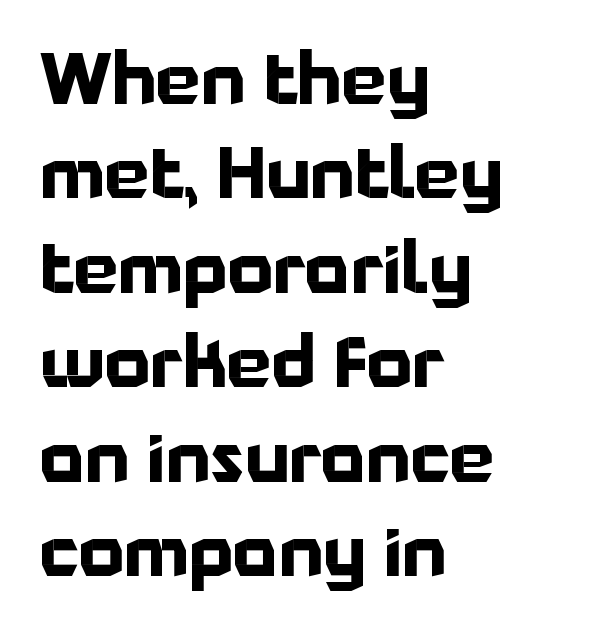
{"serif": "no", "italic": "no", "bold": "yes", "weight": "bold", "width": "normal", "stroke_contrast": "low", "x_height": "medium", "monospaced": "no", "underline": "no", "align": "left", "line_spacing": "normal", "line_spacing_ratio": 1.33, "letter_spacing": "normal", "letter_spacing_em": 0.0, "glyph_px": 71}
